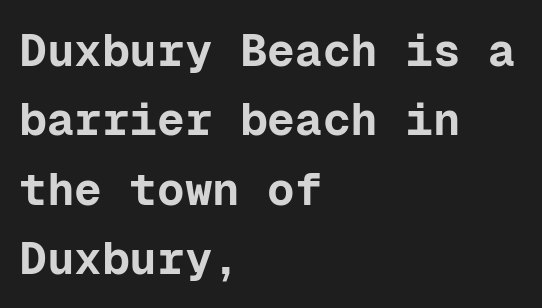
The image shows 46 px bold sans-serif type, upright, monospaced; set left-aligned, normal line spacing (1.51x), normal letter spacing, not underlined; low stroke contrast and a medium x-height.
